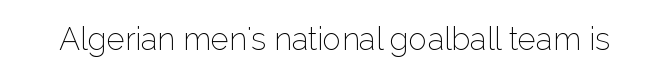
Q: Is the text bold? A: No.
Q: Is the text italic (slanted)? A: No, it is upright.
Q: Is the typeface a serif or a sans-serif typeface? A: Sans-serif.
Q: Is the text underlined? A: No.
Q: Is the spacing between letters normal or unusually wide? A: Normal.
Q: Width (condensed, normal, or wide)? A: Normal.
Q: Stroke contrast? A: Low.
Q: x-height? A: Medium.
Q: Monospaced? A: No.
